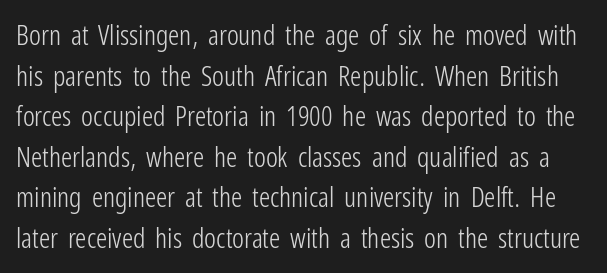
Q: Is the text bold? A: No.
Q: Is the text italic (slanted)? A: No, it is upright.
Q: Is the typeface a serif or a sans-serif typeface? A: Sans-serif.
Q: Is the text underlined? A: No.
Q: Is the spacing between letters normal or unusually wide? A: Normal.
Q: Is the spacing between lines tight, normal or loose? A: Normal.
Q: Width (condensed, normal, or wide)? A: Condensed.
Q: Stroke contrast? A: Low.
Q: x-height? A: Medium.
Q: Monospaced? A: No.
